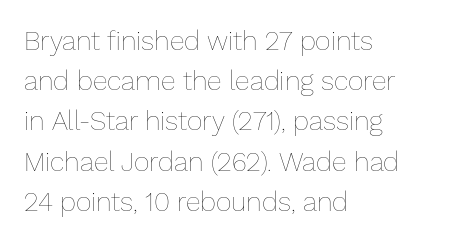
{"italic": "no", "bold": "no", "underline": "no", "align": "left", "line_spacing": "normal", "line_spacing_ratio": 1.49, "letter_spacing": "normal", "letter_spacing_em": 0.0, "glyph_px": 27}
